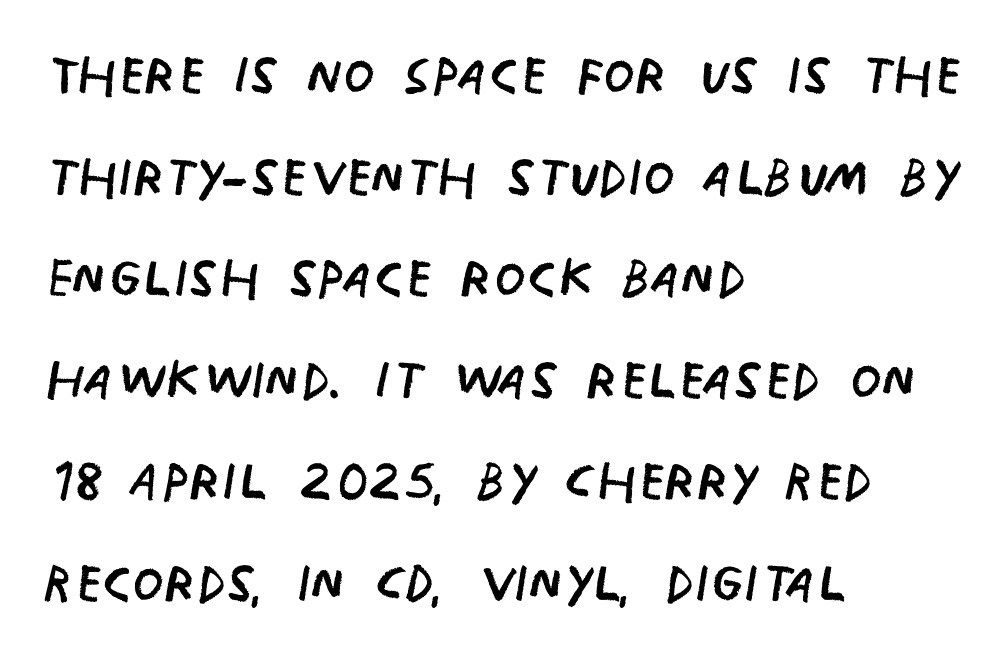
{"serif": "no", "bold": "no", "weight": "regular", "width": "condensed", "stroke_contrast": "low", "x_height": "large", "monospaced": "no", "underline": "no", "align": "left", "line_spacing": "normal", "line_spacing_ratio": 1.41, "letter_spacing": "normal", "letter_spacing_em": 0.0, "glyph_px": 72}
